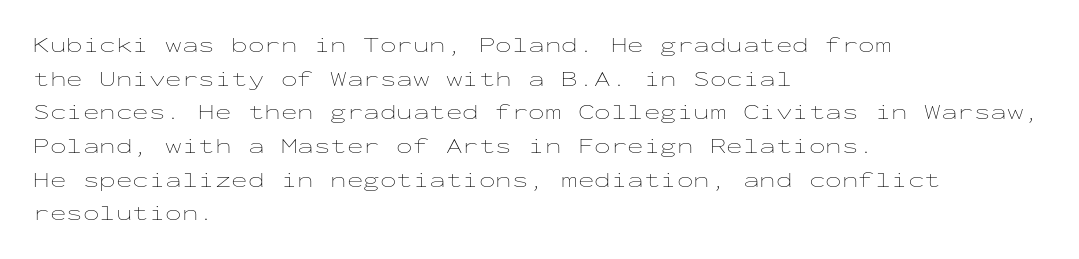
The image shows 22 px text type, upright; set left-aligned, normal line spacing (1.53x), normal letter spacing, not underlined.
